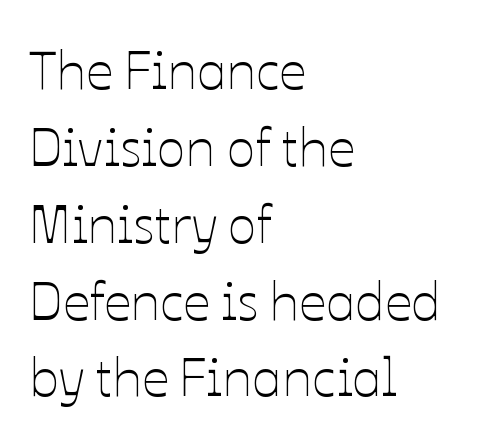
{"italic": "no", "bold": "no", "weight": "thin", "width": "normal", "stroke_contrast": "low", "x_height": "medium", "monospaced": "no", "underline": "no", "align": "left", "line_spacing": "normal", "line_spacing_ratio": 1.45, "letter_spacing": "normal", "letter_spacing_em": 0.0, "glyph_px": 53}
